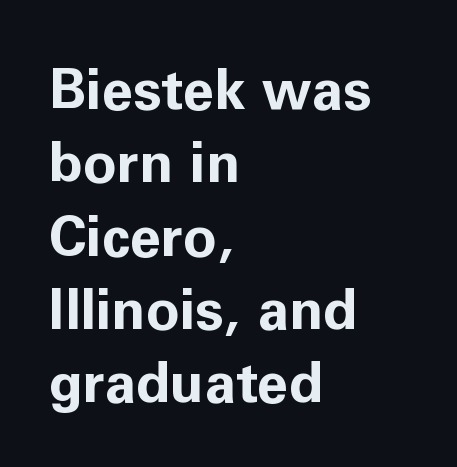
Q: Is the text bold? A: Yes.
Q: Is the text italic (slanted)? A: No, it is upright.
Q: Is the typeface a serif or a sans-serif typeface? A: Sans-serif.
Q: Is the text underlined? A: No.
Q: How is the paragraph aligned? A: Left-aligned.
Q: Is the spacing between letters normal or unusually wide? A: Normal.
Q: Is the spacing between lines tight, normal or loose? A: Normal.
Q: Width (condensed, normal, or wide)? A: Normal.
Q: Stroke contrast? A: Low.
Q: x-height? A: Medium.
Q: Monospaced? A: No.
